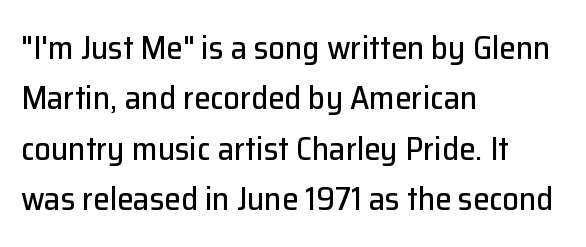
The rendering uses natural spacing where letterforms have individual widths. Honestly, there is no underline to notice here at all. Tracking here is standard; glyphs follow each other at the usual distance. The lettering stays uniformly vertical, giving the passage a roman look. Is there much room between lines? A standard amount, neither cramped nor airy. The lines in this sample share a left origin and differ only in where they stop.
